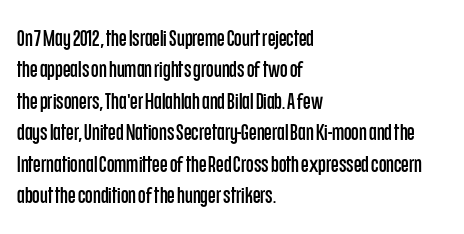
Q: Is the text italic (slanted)? A: No, it is upright.
Q: Is the text underlined? A: No.
Q: How is the paragraph aligned? A: Left-aligned.
Q: Is the spacing between letters normal or unusually wide? A: Normal.
Q: Is the spacing between lines tight, normal or loose? A: Normal.
